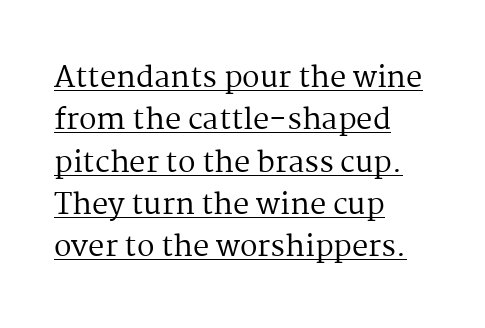
{"serif": "yes", "italic": "no", "bold": "no", "weight": "regular", "width": "normal", "stroke_contrast": "medium", "x_height": "medium", "monospaced": "no", "underline": "yes", "align": "left", "line_spacing": "normal", "line_spacing_ratio": 1.46, "letter_spacing": "normal", "letter_spacing_em": 0.0, "glyph_px": 29}
